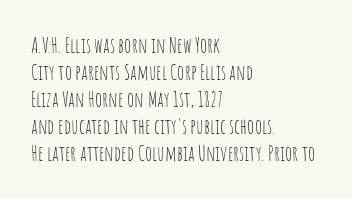
The image shows 21 px text type, upright; set left-aligned, normal line spacing (1.29x), normal letter spacing, not underlined.
